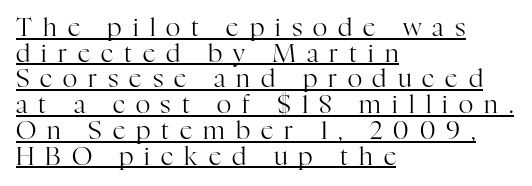
Q: Is the text bold? A: No.
Q: Is the text italic (slanted)? A: No, it is upright.
Q: Is the text underlined? A: Yes.
Q: How is the paragraph aligned? A: Left-aligned.
Q: Is the spacing between letters normal or unusually wide? A: Unusually wide.
Q: Is the spacing between lines tight, normal or loose? A: Tight.
